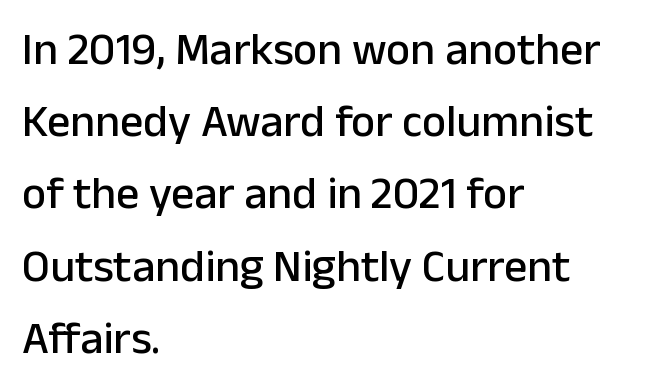
{"serif": "no", "italic": "no", "width": "normal", "stroke_contrast": "low", "x_height": "medium", "monospaced": "no", "underline": "no", "align": "left", "line_spacing": "normal", "line_spacing_ratio": 1.57, "letter_spacing": "normal", "letter_spacing_em": 0.0, "glyph_px": 46}
